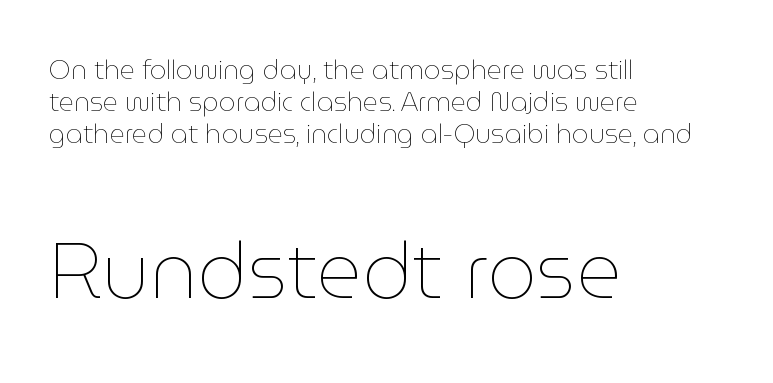
Glyph-to-glyph distance matches everyday printed text. Which margin do the lines hug? The left one — the right edge is uneven. Weight: not bold — regular or lighter. The font's upright variant was chosen for this text. Underline: absent.
